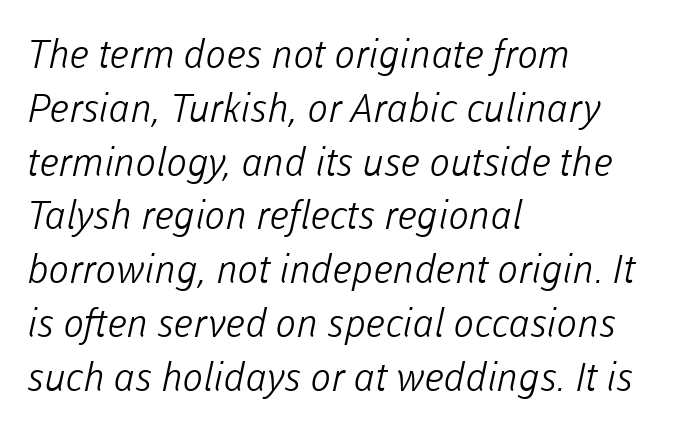
{"serif": "no", "bold": "no", "weight": "light", "width": "normal", "stroke_contrast": "low", "x_height": "medium", "monospaced": "no", "underline": "no", "align": "left", "line_spacing": "normal", "line_spacing_ratio": 1.38, "letter_spacing": "normal", "letter_spacing_em": 0.0, "glyph_px": 39}
